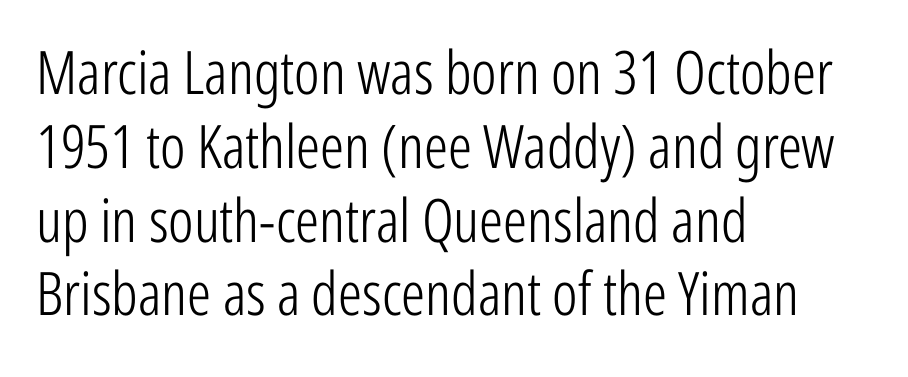
The image shows 60 px light, condensed sans-serif type, upright; set left-aligned, line spacing 1.23x, normal letter spacing, not underlined; low stroke contrast and a medium x-height.
